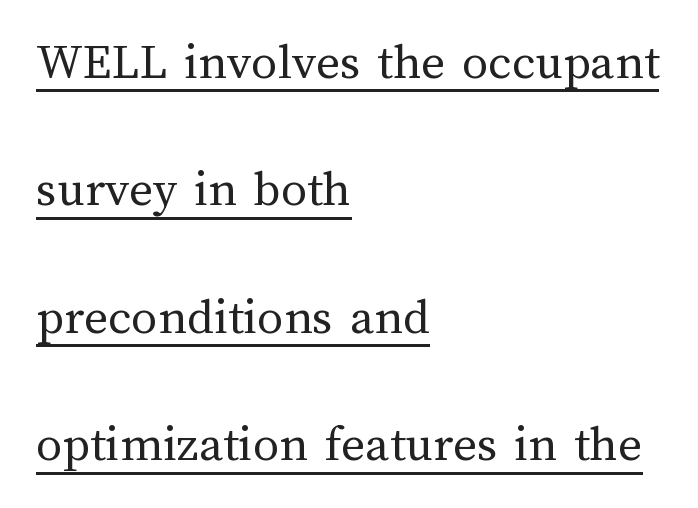
Q: Is the text bold? A: No.
Q: Is the text italic (slanted)? A: No, it is upright.
Q: Is the text underlined? A: Yes.
Q: How is the paragraph aligned? A: Left-aligned.
Q: Is the spacing between letters normal or unusually wide? A: Normal.
Q: Is the spacing between lines tight, normal or loose? A: Loose.
Q: Width (condensed, normal, or wide)? A: Normal.
Q: Stroke contrast? A: Medium.
Q: x-height? A: Medium.
Q: Monospaced? A: No.
